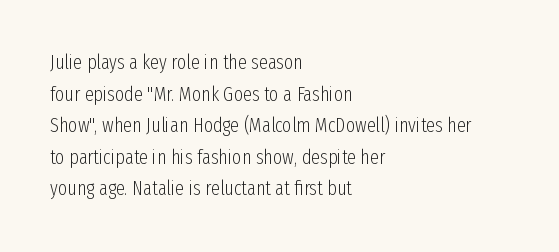
{"italic": "no", "bold": "no", "underline": "no", "align": "left", "line_spacing": "normal", "line_spacing_ratio": 1.58, "letter_spacing": "normal", "letter_spacing_em": 0.0, "glyph_px": 20}
